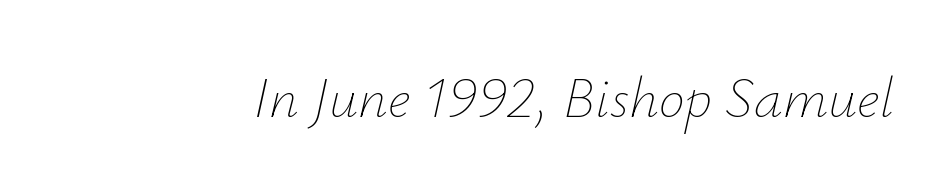
Check the space under the baseline: it is left empty. Posture: slanted. This sample has the flowing, uneven cadence of proportional lettering. On a weight scale, this lands at 450 or below. Nobody touched the tracking dial on this one.
